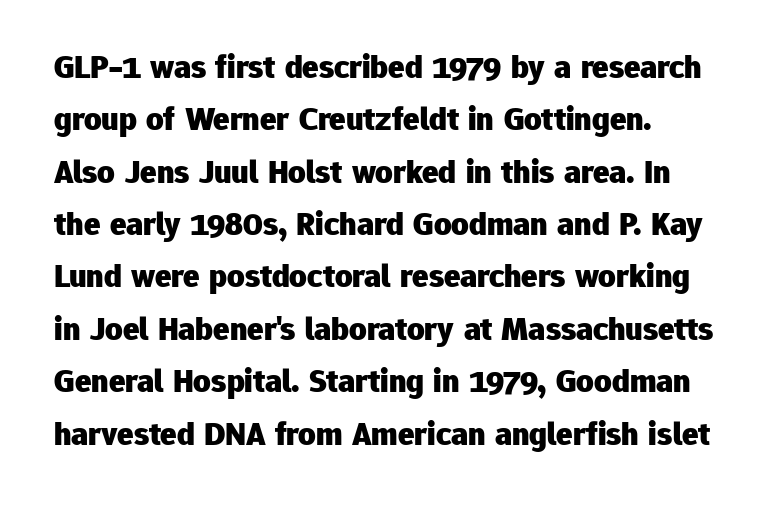
Is this a sans? Yes — the strokes have no serifs. Underline: absent. Tracking here is standard; glyphs follow each other at the usual distance. Think of a printed novel: that variable character pitch is what you see here. Caption: bold face, heavy strokes.
